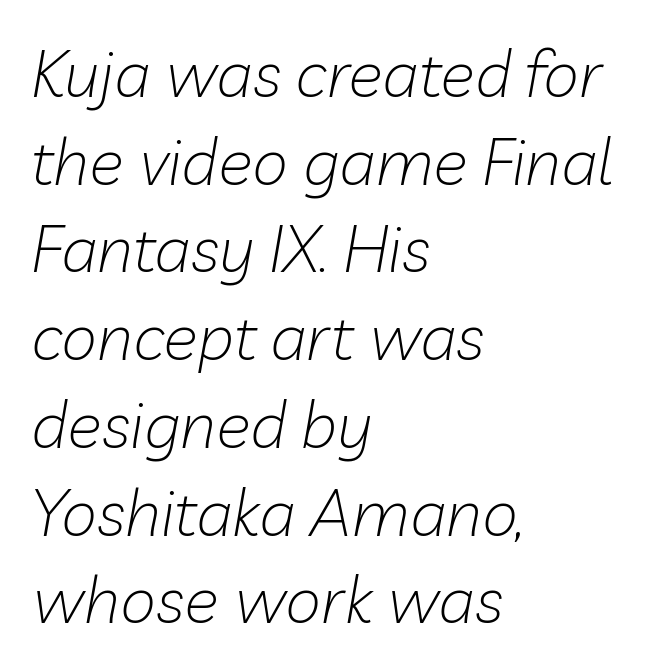
Q: Is the text bold? A: No.
Q: Is the text italic (slanted)? A: Yes, it leans right by about 10 degrees.
Q: Is the text underlined? A: No.
Q: How is the paragraph aligned? A: Left-aligned.
Q: Is the spacing between letters normal or unusually wide? A: Normal.
Q: Is the spacing between lines tight, normal or loose? A: Normal.
Q: Width (condensed, normal, or wide)? A: Normal.
Q: Stroke contrast? A: Low.
Q: x-height? A: Medium.
Q: Monospaced? A: No.
